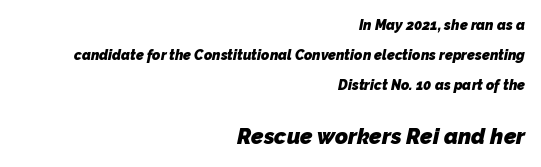
Q: Is the text bold? A: Yes.
Q: Is the text underlined? A: No.
Q: How is the paragraph aligned? A: Right-aligned.
Q: Is the spacing between letters normal or unusually wide? A: Normal.
Q: Is the spacing between lines tight, normal or loose? A: Loose.
Q: Which block of text is set in a larger size, the first (top) or the second (bottom)? A: The second (bottom) one.
